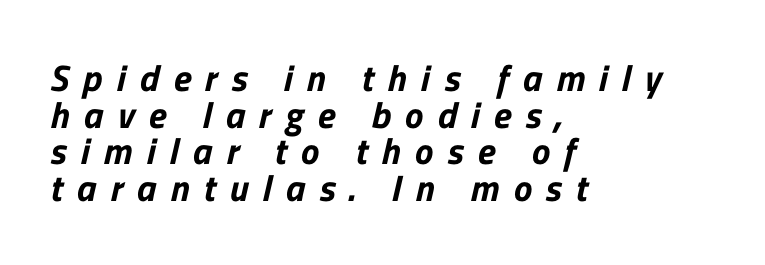
{"serif": "no", "width": "normal", "stroke_contrast": "low", "x_height": "medium", "monospaced": "no", "underline": "no", "align": "left", "line_spacing": "tight", "line_spacing_ratio": 0.99, "letter_spacing": "wide", "letter_spacing_em": 0.38, "glyph_px": 37}
